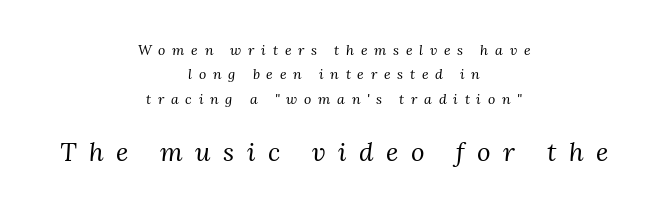
Is the stroke heavy? The answer is a plain regular-or-lighter. The lines are quadded center. Does the bottom block carry the larger type? Yes, it does. Would a proofreader flag this as italicized? Yes. This rendering features lettering with no underline. The letterforms stand isolated, each surrounded by extra space.
